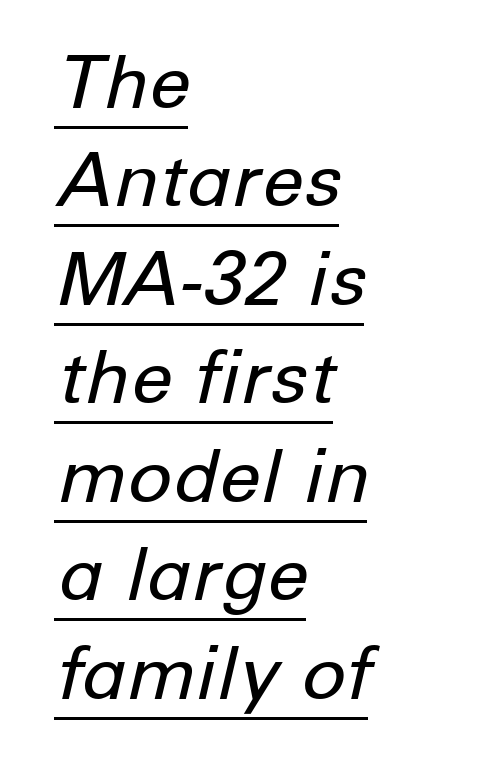
Q: Is the text bold? A: No.
Q: Is the text italic (slanted)? A: Yes, it leans right by about 12 degrees.
Q: Is the text underlined? A: Yes.
Q: How is the paragraph aligned? A: Left-aligned.
Q: Is the spacing between letters normal or unusually wide? A: Normal.
Q: Is the spacing between lines tight, normal or loose? A: Normal.
Q: Width (condensed, normal, or wide)? A: Normal.
Q: Stroke contrast? A: Low.
Q: x-height? A: Medium.
Q: Monospaced? A: No.
